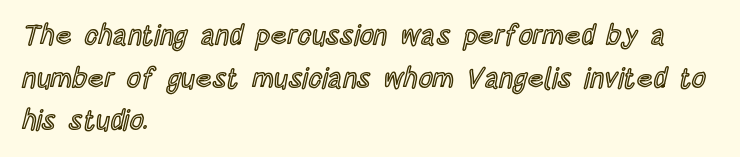
The image shows 28 px condensed type; set left-aligned, normal line spacing (1.52x), normal letter spacing, not underlined; a large x-height.
